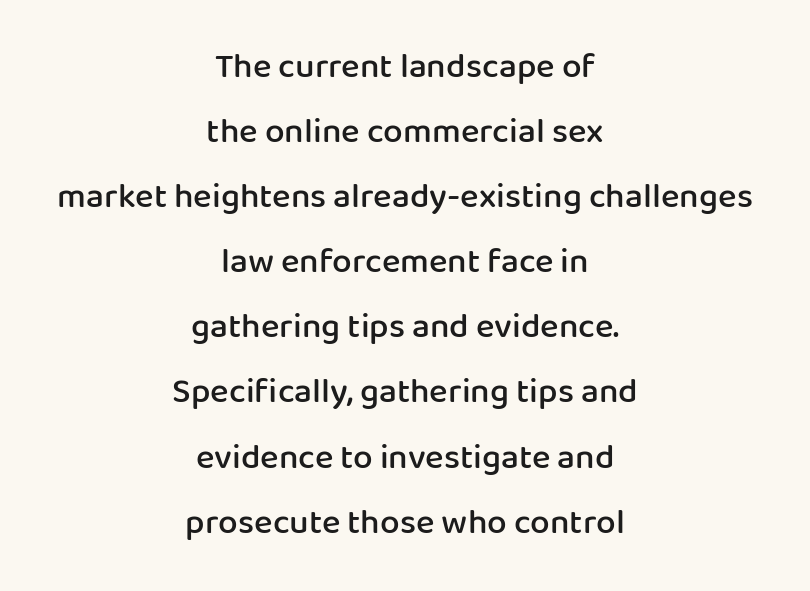
The image shows 35 px semibold sans-serif type, upright; set centered, line spacing 1.86x, normal letter spacing, not underlined; low stroke contrast and a medium x-height.
